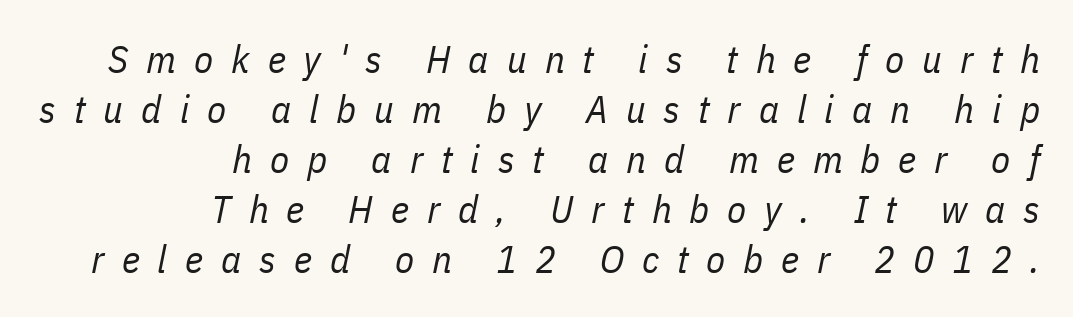
The image shows 39 px regular-weight, condensed type, italic (leaning right); set right-aligned, normal line spacing (1.28x), unusually wide letter spacing (+0.46 em), not underlined; low stroke contrast and a medium x-height.
